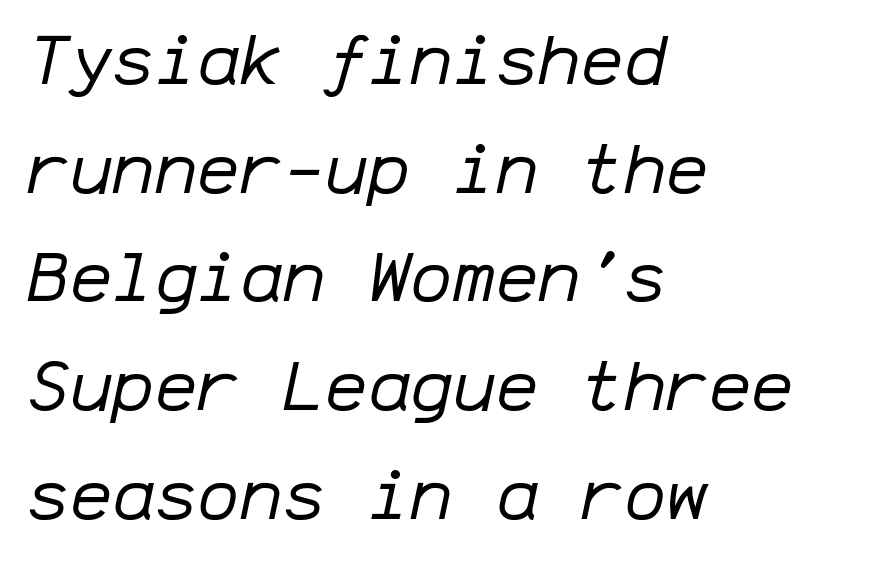
Q: Is the text bold? A: No.
Q: Is the text italic (slanted)? A: Yes, it leans right by about 12 degrees.
Q: Is the text underlined? A: No.
Q: How is the paragraph aligned? A: Left-aligned.
Q: Is the spacing between letters normal or unusually wide? A: Normal.
Q: Is the spacing between lines tight, normal or loose? A: Normal.
Q: Width (condensed, normal, or wide)? A: Normal.
Q: Stroke contrast? A: Low.
Q: x-height? A: Medium.
Q: Monospaced? A: Yes.
